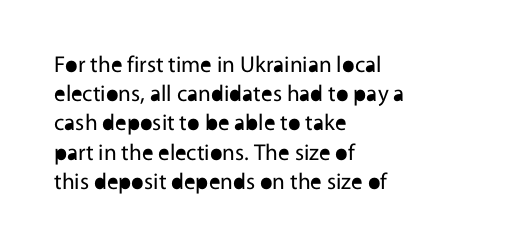
Q: Is the text bold? A: No.
Q: Is the text italic (slanted)? A: No, it is upright.
Q: Is the text underlined? A: No.
Q: How is the paragraph aligned? A: Left-aligned.
Q: Is the spacing between letters normal or unusually wide? A: Normal.
Q: Is the spacing between lines tight, normal or loose? A: Normal.
